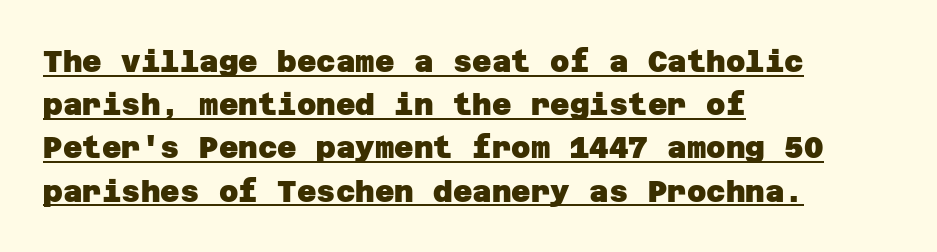
The rag falls on the right side of this text block. The block of text has a typical density, with ordinary space between rows. The rendering keeps characters at their native spacing. The rendering shows plain stroke endings on the letterforms — a sans-serif design. The face used here appears with an underline applied. The glyphs have the mass of a bold cut.
